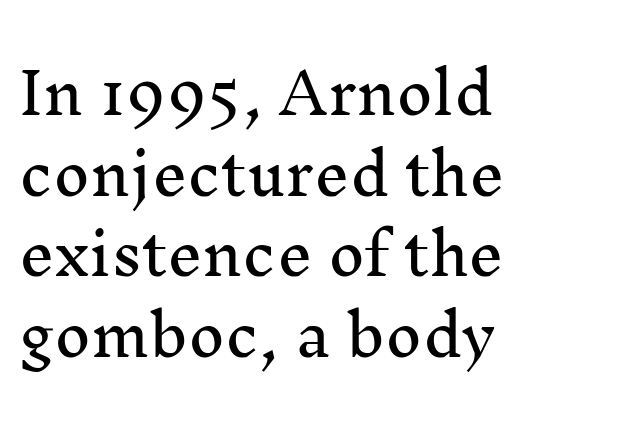
The image shows 56 px serif type, upright; set left-aligned, normal line spacing (1.44x), normal letter spacing, not underlined; medium stroke contrast and a medium x-height.
